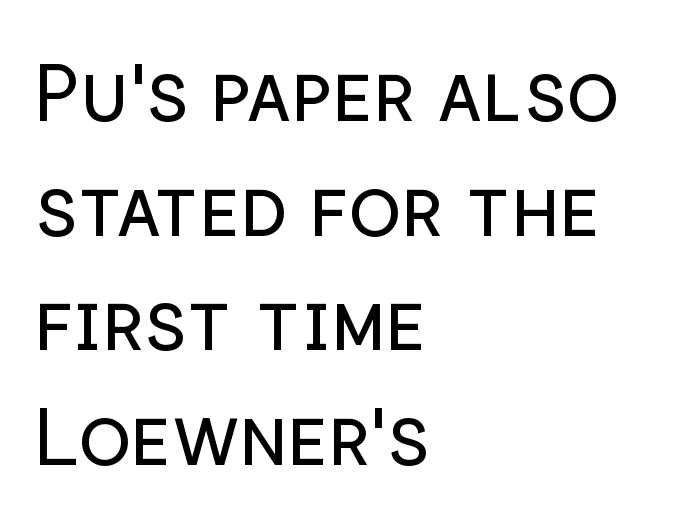
The gaps between neighbouring characters are ordinary and unremarkable. This is the regular roman posture of the typeface. Glance below the letters and you will spot only blank space. The passage shown is typeset with a sans-serif family. The cut favours lightness, reaching ordinary text weight at its darkest. Successive baselines arrive at the customary interval.
